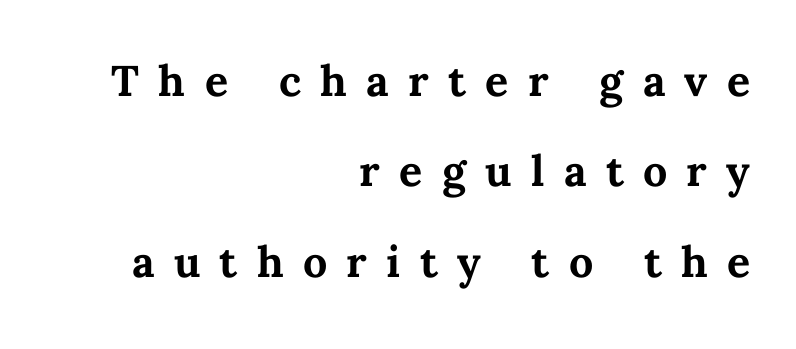
{"italic": "no", "bold": "yes", "weight": "bold", "width": "normal", "stroke_contrast": "medium", "x_height": "medium", "monospaced": "no", "underline": "no", "align": "right", "line_spacing": "loose", "line_spacing_ratio": 2.1, "letter_spacing": "wide", "letter_spacing_em": 0.45, "glyph_px": 43}
